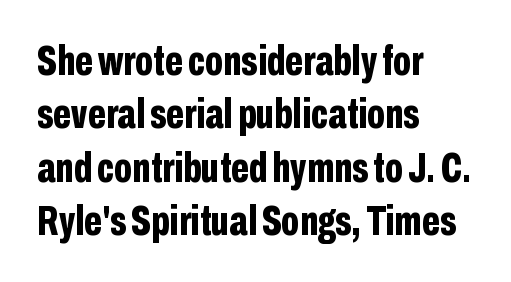
{"serif": "no", "italic": "no", "bold": "yes", "weight": "bold", "width": "condensed", "stroke_contrast": "low", "x_height": "medium", "monospaced": "no", "underline": "no", "align": "left", "line_spacing_ratio": 1.24, "letter_spacing": "normal", "letter_spacing_em": 0.0, "glyph_px": 43}
